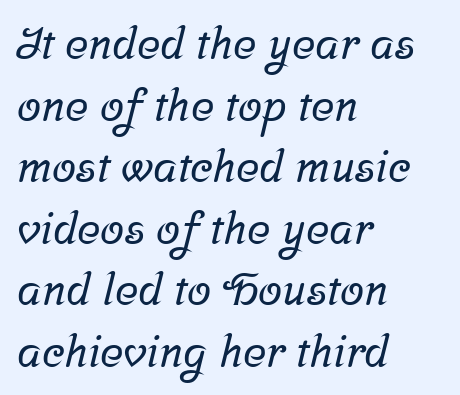
Reading down the column, the eye jumps a familiar distance to each next line. The space directly below the letters is spotless. These lines are rendered in a variable-pitch font. Line starts are locked; line ends wander. Is the letter spacing exaggerated? No — it looks like the ordinary default.
